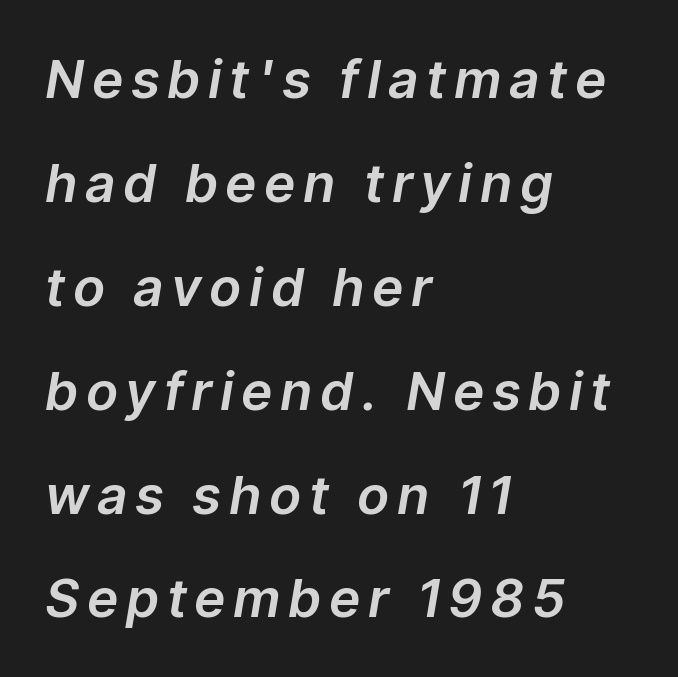
{"italic": "yes", "lean": "right", "slant_degrees": 9, "width": "normal", "stroke_contrast": "low", "x_height": "medium", "monospaced": "no", "underline": "no", "align": "left", "line_spacing": "loose", "line_spacing_ratio": 1.96, "glyph_px": 53}
